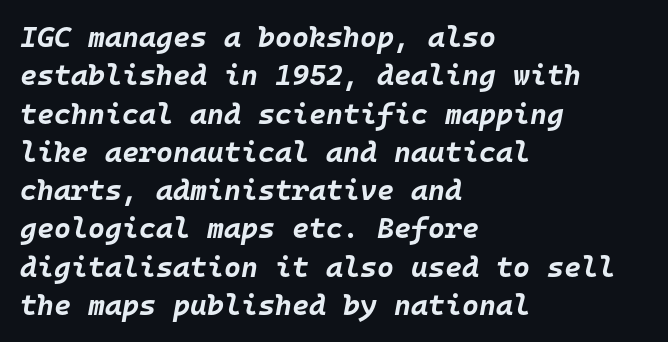
{"italic": "yes", "lean": "right", "slant_degrees": 10, "bold": "yes", "weight": "bold", "width": "normal", "stroke_contrast": "low", "x_height": "large", "monospaced": "yes", "underline": "no", "align": "left", "line_spacing": "normal", "line_spacing_ratio": 1.32, "letter_spacing": "normal", "letter_spacing_em": 0.0, "glyph_px": 29}
